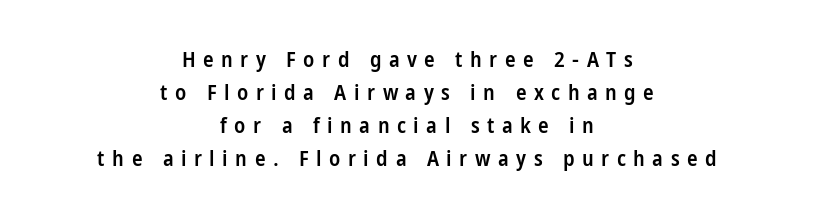
Q: Is the text bold? A: Semi-bold.
Q: Is the text italic (slanted)? A: No, it is upright.
Q: Is the text underlined? A: No.
Q: How is the paragraph aligned? A: Centered.
Q: Is the spacing between letters normal or unusually wide? A: Unusually wide.
Q: Is the spacing between lines tight, normal or loose? A: Normal.
